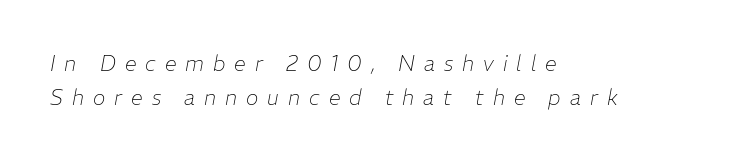
Q: Is the text bold? A: No.
Q: Is the text italic (slanted)? A: Yes, it leans right by about 11 degrees.
Q: Is the text underlined? A: No.
Q: How is the paragraph aligned? A: Left-aligned.
Q: Is the spacing between letters normal or unusually wide? A: Unusually wide.
Q: Is the spacing between lines tight, normal or loose? A: Normal.
